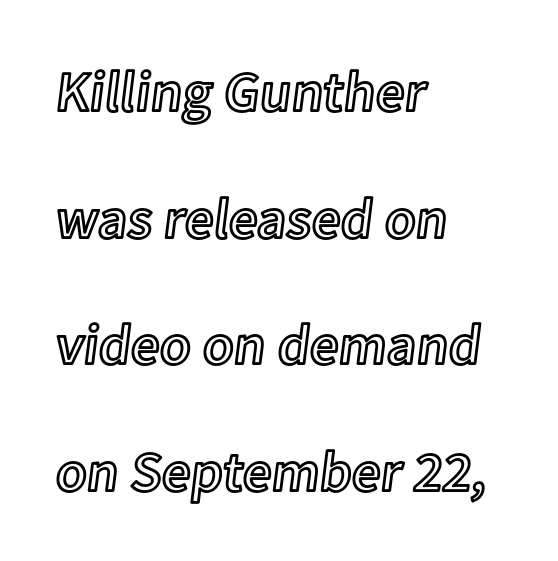
The image shows 57 px text type; set left-aligned, loose line spacing (2.22x), normal letter spacing, not underlined; a medium x-height.
